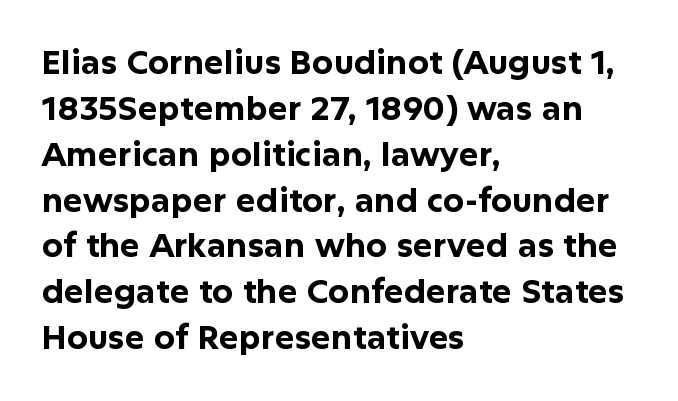
How heavy is the stroke? Heavy — this is a bold. Plain, unruled lines of type. Short note: letters normally spaced. Ascenders rise straight up at ninety degrees. Alignment: flush left. One glance says typical: line gaps are just what's usual.
